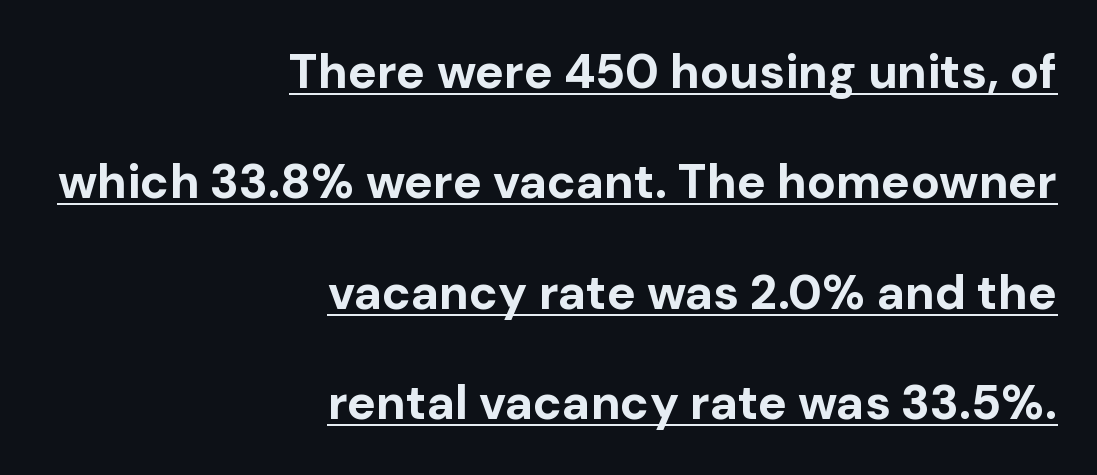
{"serif": "no", "italic": "no", "bold": "yes", "weight": "bold", "width": "normal", "stroke_contrast": "low", "x_height": "medium", "monospaced": "no", "underline": "yes", "align": "right", "line_spacing": "loose", "line_spacing_ratio": 2.3, "letter_spacing": "normal", "letter_spacing_em": 0.0, "glyph_px": 48}
